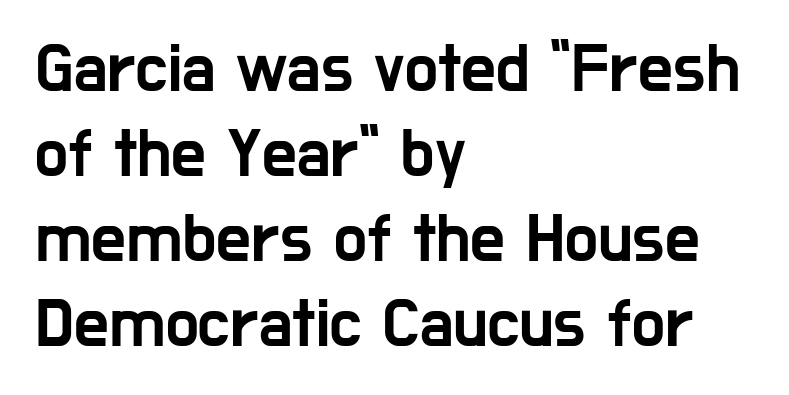
Q: Is the text italic (slanted)? A: No, it is upright.
Q: Is the typeface a serif or a sans-serif typeface? A: Sans-serif.
Q: Is the text underlined? A: No.
Q: How is the paragraph aligned? A: Left-aligned.
Q: Is the spacing between letters normal or unusually wide? A: Normal.
Q: Width (condensed, normal, or wide)? A: Condensed.
Q: Stroke contrast? A: Low.
Q: x-height? A: Medium.
Q: Monospaced? A: No.
